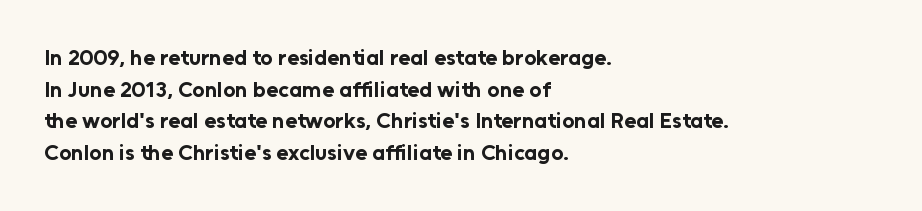
Q: Is the text bold? A: Yes.
Q: Is the text italic (slanted)? A: No, it is upright.
Q: Is the text underlined? A: No.
Q: How is the paragraph aligned? A: Left-aligned.
Q: Is the spacing between letters normal or unusually wide? A: Normal.
Q: Is the spacing between lines tight, normal or loose? A: Normal.
